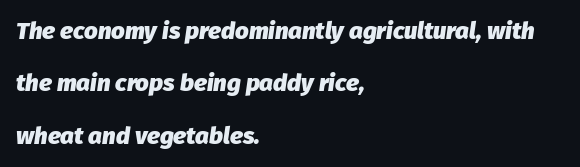
{"italic": "yes", "lean": "right", "slant_degrees": 8, "bold": "yes", "underline": "no", "align": "left", "line_spacing": "loose", "line_spacing_ratio": 2.18, "letter_spacing": "normal", "letter_spacing_em": 0.0, "glyph_px": 24}
